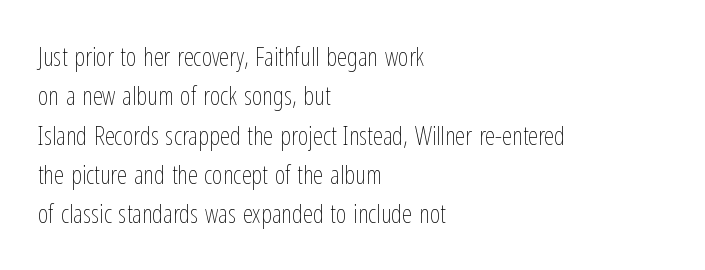
The image shows 26 px text type, upright; set left-aligned, normal line spacing (1.51x), normal letter spacing, not underlined.
